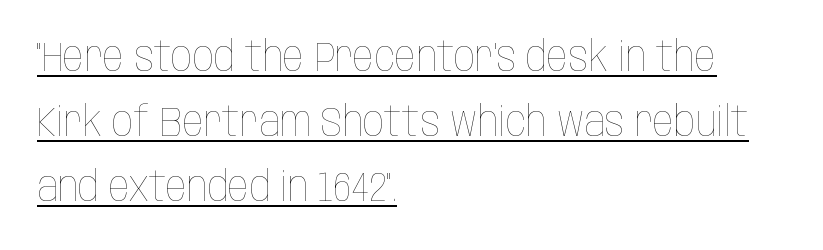
Q: Is the text bold? A: No.
Q: Is the text italic (slanted)? A: No, it is upright.
Q: Is the text underlined? A: Yes.
Q: How is the paragraph aligned? A: Left-aligned.
Q: Is the spacing between letters normal or unusually wide? A: Normal.
Q: Is the spacing between lines tight, normal or loose? A: Normal.
Q: Width (condensed, normal, or wide)? A: Condensed.
Q: Stroke contrast? A: Low.
Q: x-height? A: Large.
Q: Monospaced? A: No.
